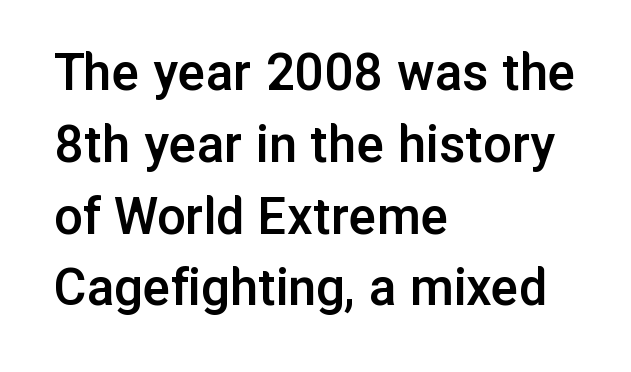
Horizontal bands of white between lines are of average thickness. The passage shown is not underscored anywhere. These lines are set flush left with a ragged right edge. The passage shown is typeset with a sans-serif family. The rendering keeps characters at their native spacing. The sample has been set in demibold, a notch under bold.
